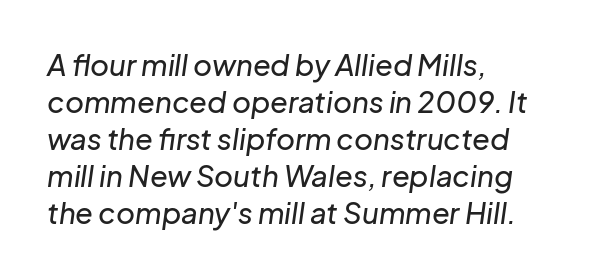
{"italic": "yes", "lean": "right", "slant_degrees": 8, "width": "normal", "stroke_contrast": "low", "x_height": "medium", "monospaced": "no", "underline": "no", "align": "left", "line_spacing": "normal", "line_spacing_ratio": 1.28, "letter_spacing": "normal", "letter_spacing_em": 0.0, "glyph_px": 29}
